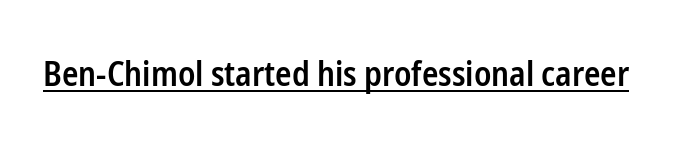
Q: Is the text bold? A: Semi-bold.
Q: Is the text italic (slanted)? A: No, it is upright.
Q: Is the typeface a serif or a sans-serif typeface? A: Sans-serif.
Q: Is the text underlined? A: Yes.
Q: Is the spacing between letters normal or unusually wide? A: Normal.
Q: Width (condensed, normal, or wide)? A: Condensed.
Q: Stroke contrast? A: Low.
Q: x-height? A: Medium.
Q: Monospaced? A: No.
